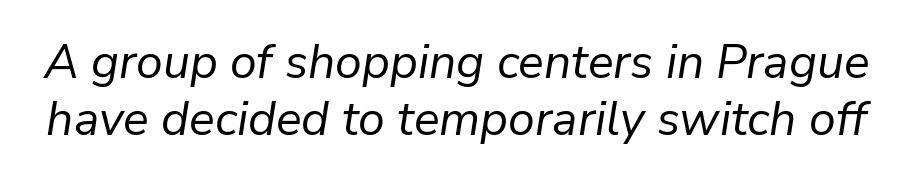
{"italic": "yes", "lean": "right", "slant_degrees": 9, "bold": "no", "weight": "regular", "width": "normal", "stroke_contrast": "low", "x_height": "medium", "monospaced": "no", "underline": "no", "line_spacing_ratio": 1.18, "letter_spacing": "normal", "letter_spacing_em": 0.0, "glyph_px": 48}
